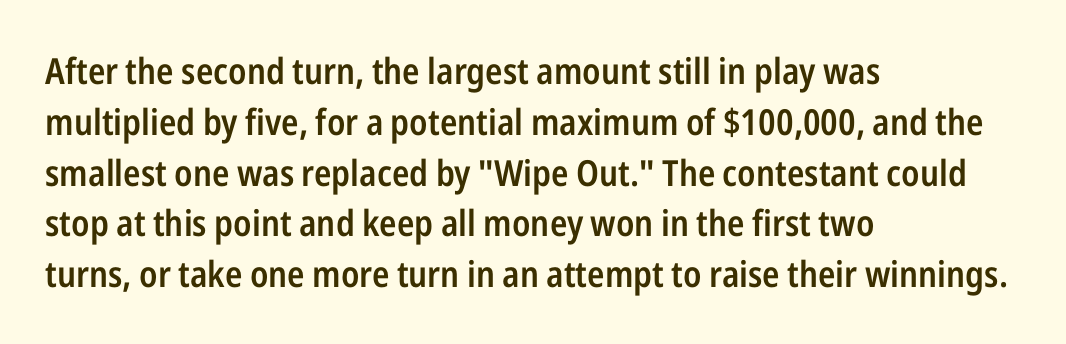
Q: Is the text bold? A: Semi-bold.
Q: Is the text italic (slanted)? A: No, it is upright.
Q: Is the typeface a serif or a sans-serif typeface? A: Sans-serif.
Q: Is the text underlined? A: No.
Q: How is the paragraph aligned? A: Left-aligned.
Q: Is the spacing between letters normal or unusually wide? A: Normal.
Q: Is the spacing between lines tight, normal or loose? A: Normal.
Q: Width (condensed, normal, or wide)? A: Condensed.
Q: Stroke contrast? A: Low.
Q: x-height? A: Medium.
Q: Monospaced? A: No.
